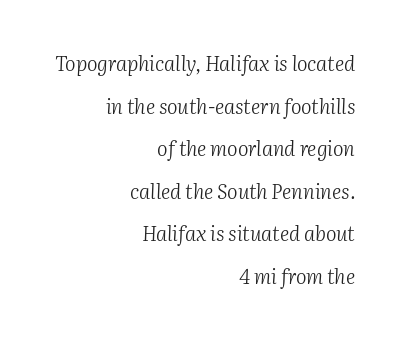
Q: Is the text bold? A: No.
Q: Is the text italic (slanted)? A: Yes, it leans right by about 2 degrees.
Q: Is the text underlined? A: No.
Q: How is the paragraph aligned? A: Right-aligned.
Q: Is the spacing between letters normal or unusually wide? A: Normal.
Q: Is the spacing between lines tight, normal or loose? A: Loose.
